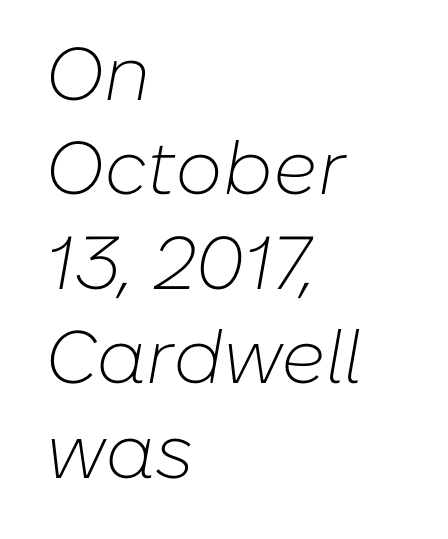
The image shows 75 px light type, italic (leaning right); set left-aligned, normal line spacing (1.26x), normal letter spacing, not underlined; low stroke contrast and a medium x-height.
